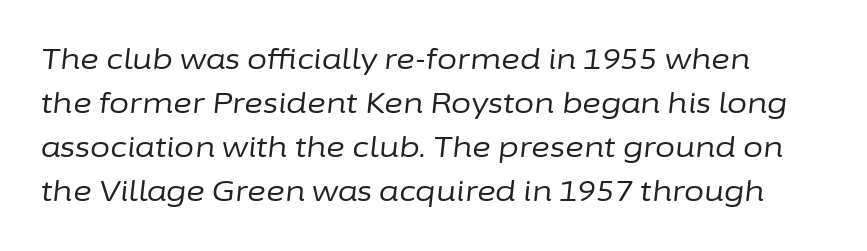
{"italic": "yes", "lean": "right", "slant_degrees": 6, "bold": "no", "weight": "regular", "width": "normal", "stroke_contrast": "low", "x_height": "medium", "monospaced": "no", "underline": "no", "line_spacing": "normal", "line_spacing_ratio": 1.52, "letter_spacing": "normal", "letter_spacing_em": 0.0, "glyph_px": 29}
